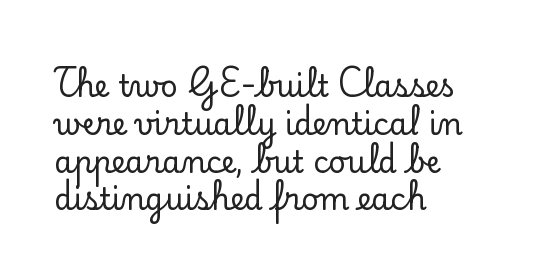
Glyph-to-glyph distance matches everyday printed text. Is there much room between lines? A standard amount, neither cramped nor airy. Each letter keeps its own natural width here, so spacing adapts to shape. Type without underlining.
